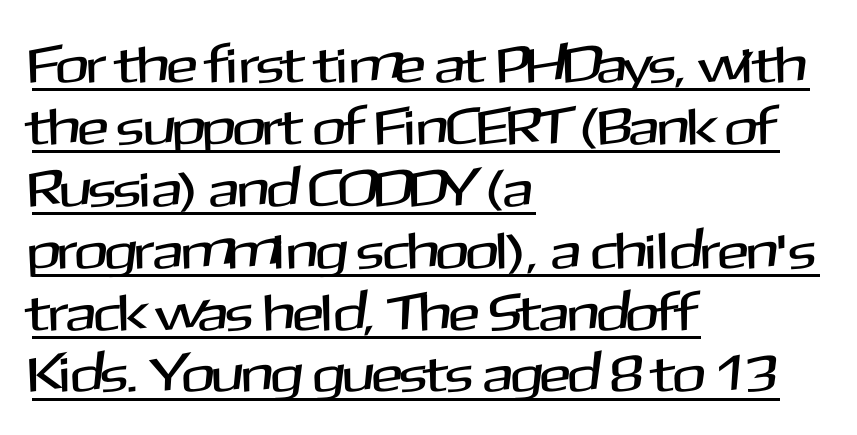
Q: Is the text italic (slanted)? A: No, it is upright.
Q: Is the typeface a serif or a sans-serif typeface? A: Sans-serif.
Q: Is the text underlined? A: Yes.
Q: How is the paragraph aligned? A: Left-aligned.
Q: Is the spacing between letters normal or unusually wide? A: Normal.
Q: Width (condensed, normal, or wide)? A: Normal.
Q: Stroke contrast? A: Medium.
Q: x-height? A: Medium.
Q: Monospaced? A: No.
